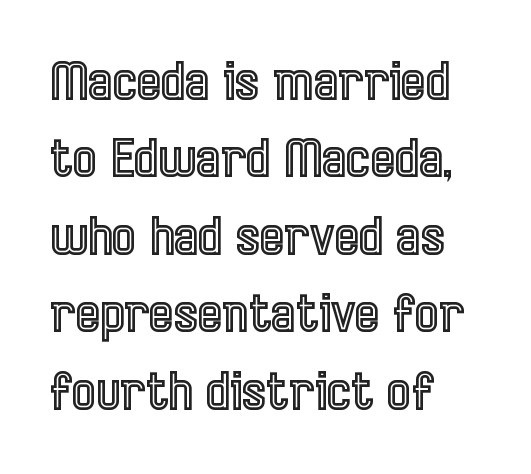
{"italic": "no", "width": "condensed", "x_height": "medium", "monospaced": "no", "underline": "no", "align": "left", "line_spacing": "normal", "line_spacing_ratio": 1.49, "letter_spacing": "normal", "letter_spacing_em": 0.0, "glyph_px": 52}
